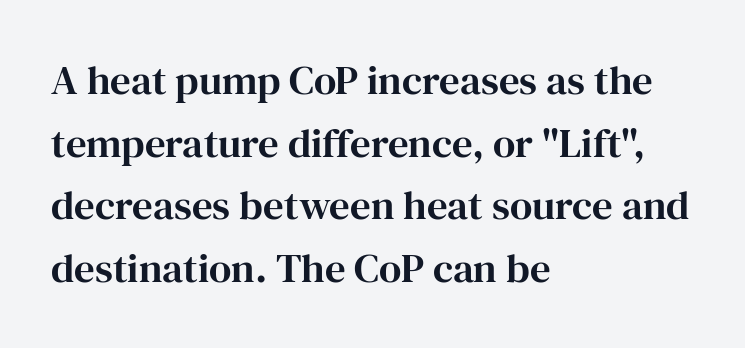
Q: Is the text italic (slanted)? A: No, it is upright.
Q: Is the typeface a serif or a sans-serif typeface? A: Serif.
Q: Is the text underlined? A: No.
Q: How is the paragraph aligned? A: Left-aligned.
Q: Is the spacing between letters normal or unusually wide? A: Normal.
Q: Is the spacing between lines tight, normal or loose? A: Normal.
Q: Width (condensed, normal, or wide)? A: Normal.
Q: Stroke contrast? A: High.
Q: x-height? A: Medium.
Q: Monospaced? A: No.
